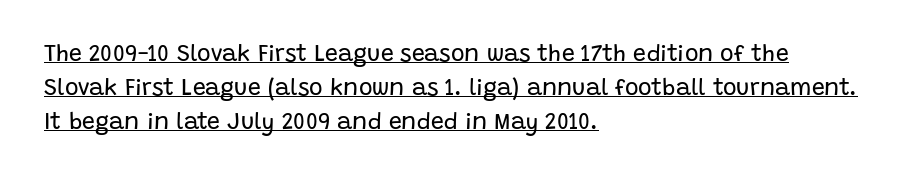
{"italic": "no", "bold": "no", "underline": "yes", "align": "left", "line_spacing": "normal", "line_spacing_ratio": 1.48, "letter_spacing": "normal", "letter_spacing_em": 0.0, "glyph_px": 23}
